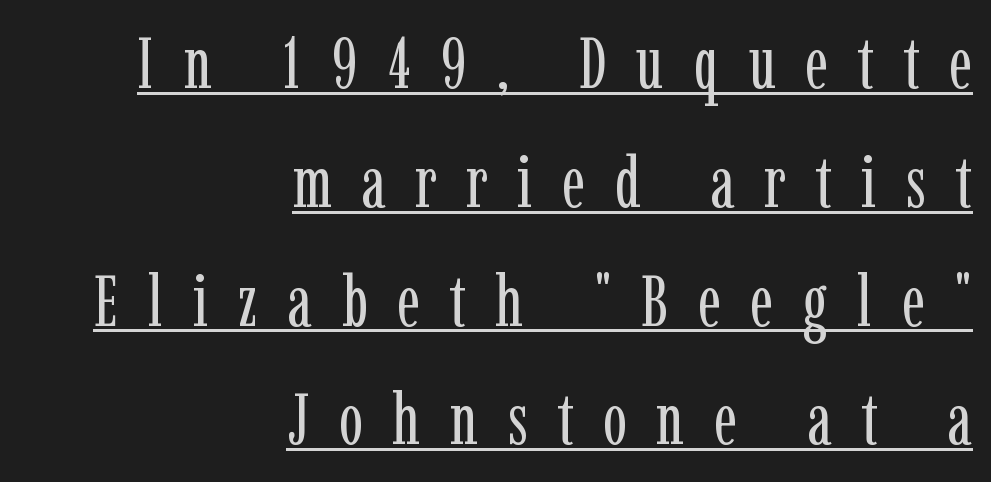
Q: Is the text bold? A: No.
Q: Is the text italic (slanted)? A: No, it is upright.
Q: Is the typeface a serif or a sans-serif typeface? A: Serif.
Q: Is the text underlined? A: Yes.
Q: How is the paragraph aligned? A: Right-aligned.
Q: Is the spacing between letters normal or unusually wide? A: Unusually wide.
Q: Is the spacing between lines tight, normal or loose? A: Normal.
Q: Width (condensed, normal, or wide)? A: Condensed.
Q: Stroke contrast? A: Low.
Q: x-height? A: Medium.
Q: Monospaced? A: No.
